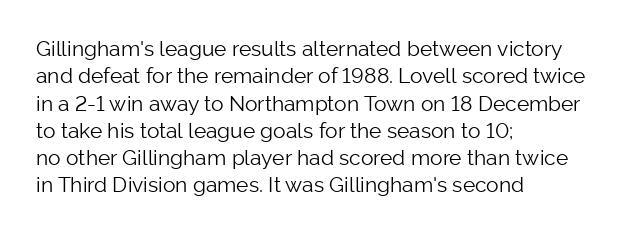
The image shows 21 px text type, upright; set left-aligned, normal line spacing (1.3x), normal letter spacing, not underlined.
